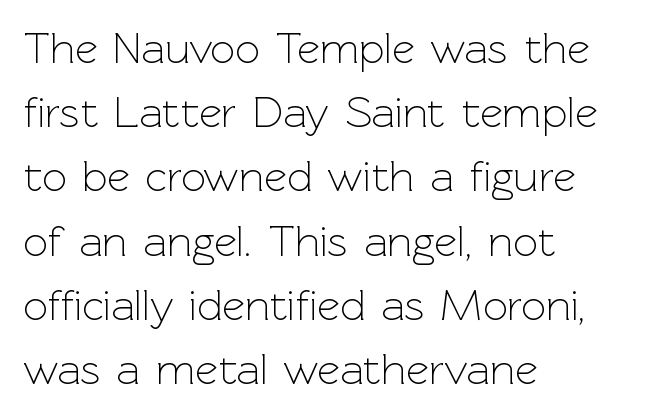
{"serif": "no", "italic": "no", "bold": "no", "weight": "light", "width": "normal", "x_height": "medium", "monospaced": "no", "underline": "no", "align": "left", "line_spacing": "normal", "line_spacing_ratio": 1.46, "letter_spacing": "normal", "letter_spacing_em": 0.0, "glyph_px": 44}
